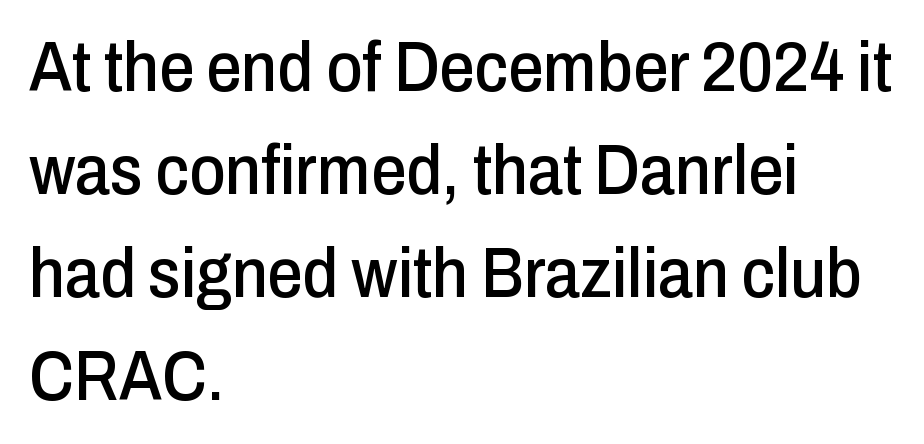
Q: Is the text italic (slanted)? A: No, it is upright.
Q: Is the typeface a serif or a sans-serif typeface? A: Sans-serif.
Q: Is the text underlined? A: No.
Q: How is the paragraph aligned? A: Left-aligned.
Q: Is the spacing between letters normal or unusually wide? A: Normal.
Q: Is the spacing between lines tight, normal or loose? A: Normal.
Q: Width (condensed, normal, or wide)? A: Condensed.
Q: Stroke contrast? A: Low.
Q: x-height? A: Medium.
Q: Monospaced? A: No.
